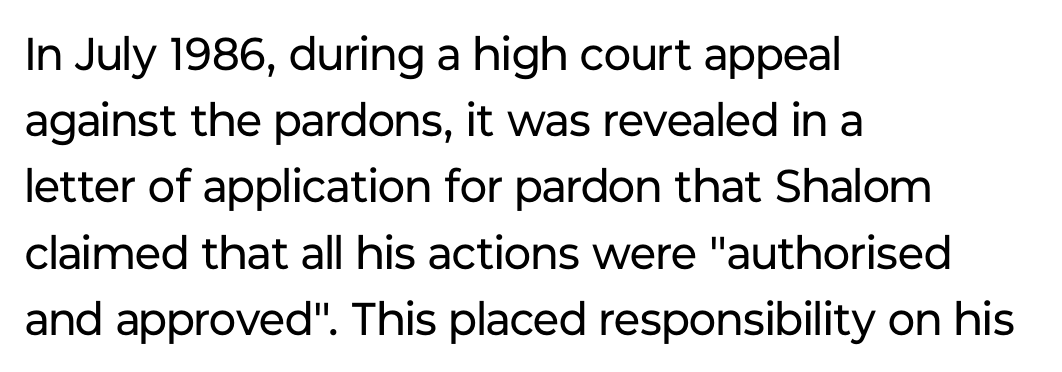
Q: Is the text bold? A: No.
Q: Is the text italic (slanted)? A: No, it is upright.
Q: Is the typeface a serif or a sans-serif typeface? A: Sans-serif.
Q: Is the text underlined? A: No.
Q: How is the paragraph aligned? A: Left-aligned.
Q: Is the spacing between letters normal or unusually wide? A: Normal.
Q: Is the spacing between lines tight, normal or loose? A: Normal.
Q: Width (condensed, normal, or wide)? A: Normal.
Q: Stroke contrast? A: Low.
Q: x-height? A: Medium.
Q: Monospaced? A: No.
